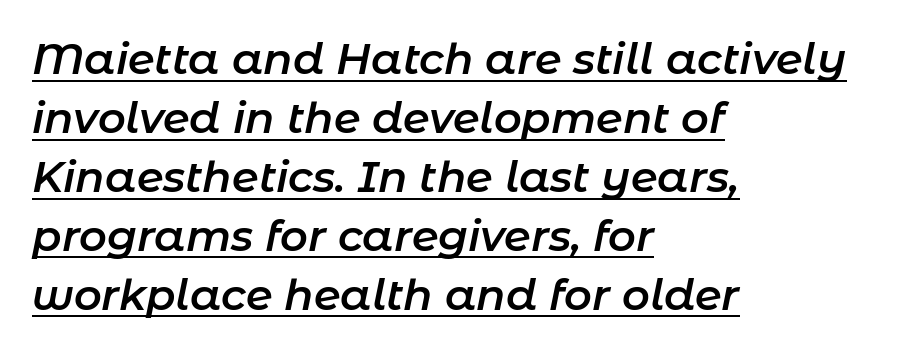
Q: Is the text bold? A: Semi-bold.
Q: Is the text italic (slanted)? A: Yes, it leans right by about 11 degrees.
Q: Is the text underlined? A: Yes.
Q: How is the paragraph aligned? A: Left-aligned.
Q: Is the spacing between letters normal or unusually wide? A: Normal.
Q: Is the spacing between lines tight, normal or loose? A: Normal.
Q: Width (condensed, normal, or wide)? A: Normal.
Q: Stroke contrast? A: Low.
Q: x-height? A: Medium.
Q: Monospaced? A: No.
